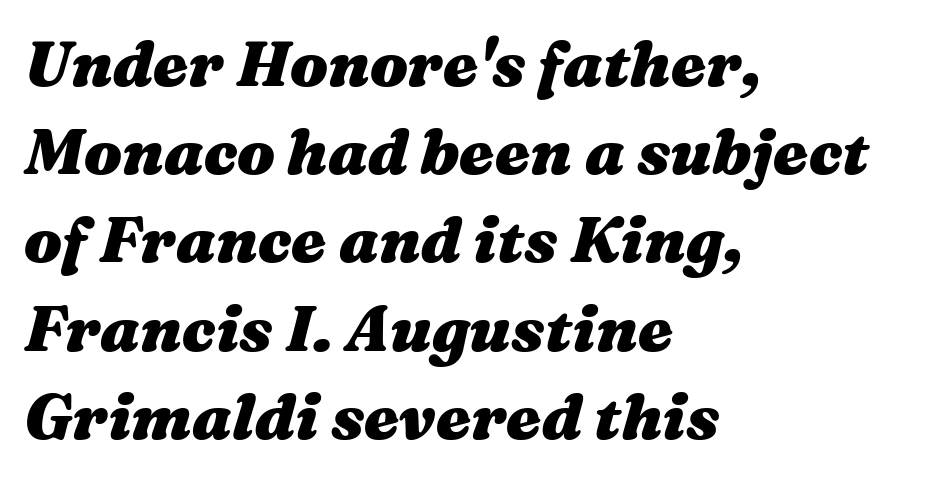
Does the copy run flush right? No — it runs flush left. Pretty heavy lettering here — definitely bold. Summary of vertical rhythm: regular, with standard interline spacing. The gaps between neighbouring characters are ordinary and unremarkable. A bare baseline throughout the passage.
